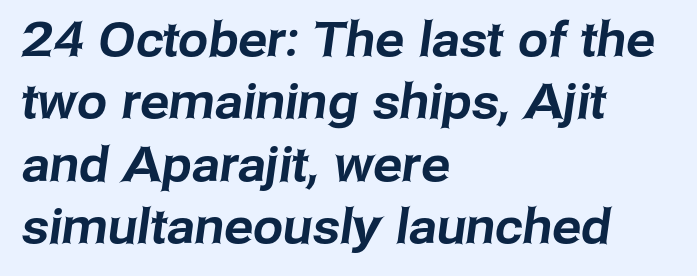
The typeface chosen for these lines omits serifs. Proportional: the letters do not fall into vertical columns. The baseline area is clear. Default kerning and tracking; the words read as compact shapes. Leading matches the norm, producing a regular column.
